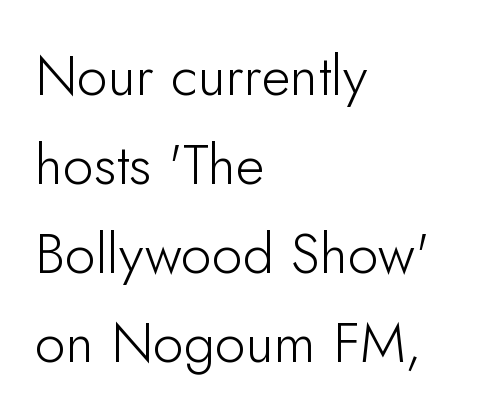
The image shows 56 px light sans-serif type, upright; set left-aligned, normal line spacing (1.59x), normal letter spacing, not underlined; low stroke contrast and a small x-height.
